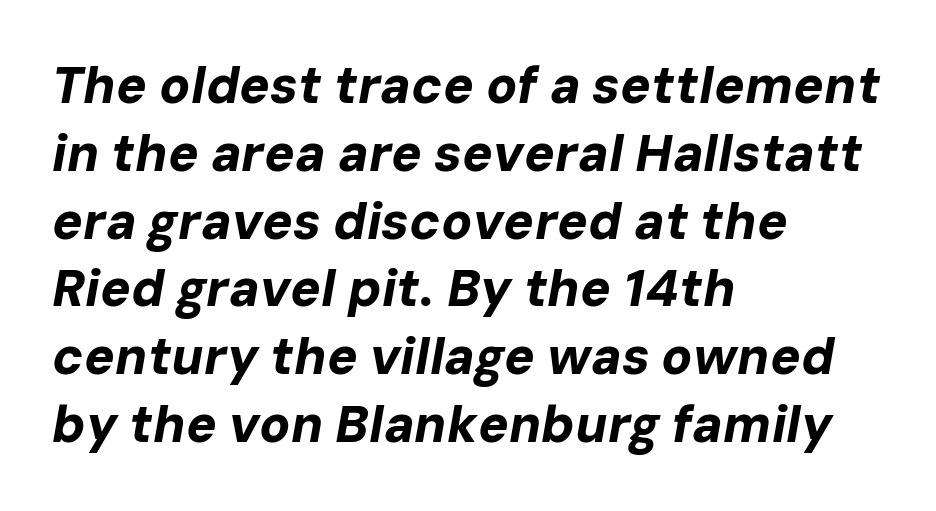
{"italic": "yes", "lean": "right", "slant_degrees": 10, "bold": "yes", "weight": "bold", "width": "normal", "stroke_contrast": "low", "x_height": "medium", "monospaced": "no", "underline": "no", "align": "left", "line_spacing": "normal", "line_spacing_ratio": 1.33, "letter_spacing": "normal", "letter_spacing_em": 0.0, "glyph_px": 51}
